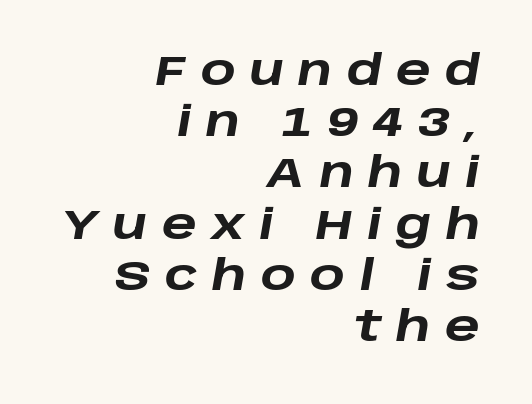
Q: Is the text bold? A: Yes.
Q: Is the text italic (slanted)? A: Yes, it leans right by about 10 degrees.
Q: Is the text underlined? A: No.
Q: How is the paragraph aligned? A: Right-aligned.
Q: Is the spacing between letters normal or unusually wide? A: Unusually wide.
Q: Is the spacing between lines tight, normal or loose? A: Normal.
Q: Width (condensed, normal, or wide)? A: Wide.
Q: Stroke contrast? A: Low.
Q: x-height? A: Large.
Q: Monospaced? A: No.
